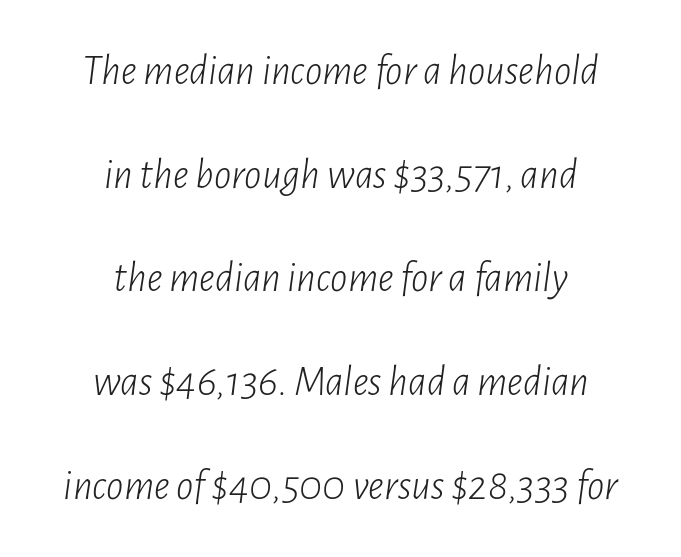
The image shows 43 px light, condensed type, italic (leaning right); set centered, loose line spacing (2.41x), normal letter spacing, not underlined; low stroke contrast and a medium x-height.
